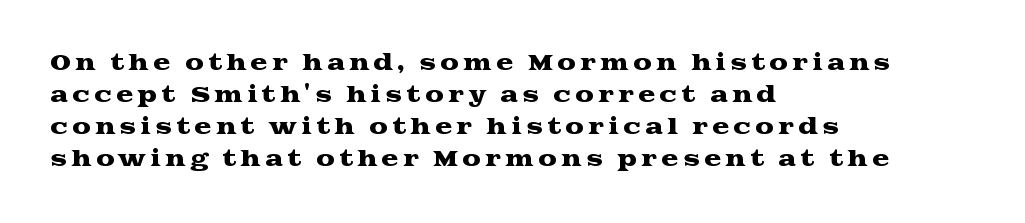
Q: Is the text italic (slanted)? A: No, it is upright.
Q: Is the text underlined? A: No.
Q: How is the paragraph aligned? A: Left-aligned.
Q: Is the spacing between lines tight, normal or loose? A: Normal.
